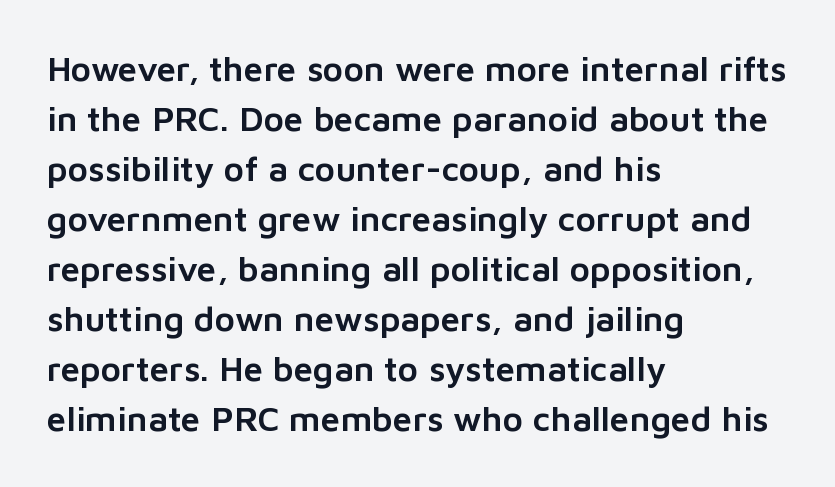
Q: Is the text italic (slanted)? A: No, it is upright.
Q: Is the typeface a serif or a sans-serif typeface? A: Sans-serif.
Q: Is the text underlined? A: No.
Q: How is the paragraph aligned? A: Left-aligned.
Q: Is the spacing between letters normal or unusually wide? A: Normal.
Q: Is the spacing between lines tight, normal or loose? A: Normal.
Q: Width (condensed, normal, or wide)? A: Normal.
Q: Stroke contrast? A: Low.
Q: x-height? A: Medium.
Q: Monospaced? A: No.
